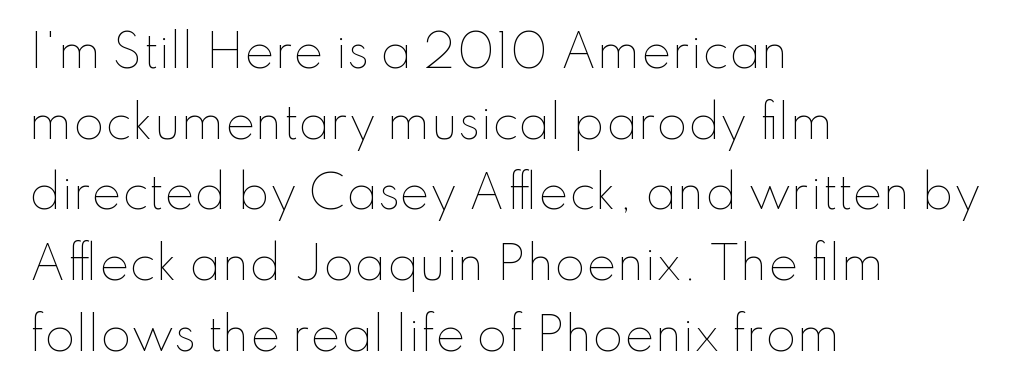
Q: Is the text bold? A: No.
Q: Is the text italic (slanted)? A: No, it is upright.
Q: Is the text underlined? A: No.
Q: How is the paragraph aligned? A: Left-aligned.
Q: Is the spacing between letters normal or unusually wide? A: Normal.
Q: Is the spacing between lines tight, normal or loose? A: Normal.
Q: Width (condensed, normal, or wide)? A: Normal.
Q: Stroke contrast? A: Low.
Q: x-height? A: Small.
Q: Monospaced? A: No.
